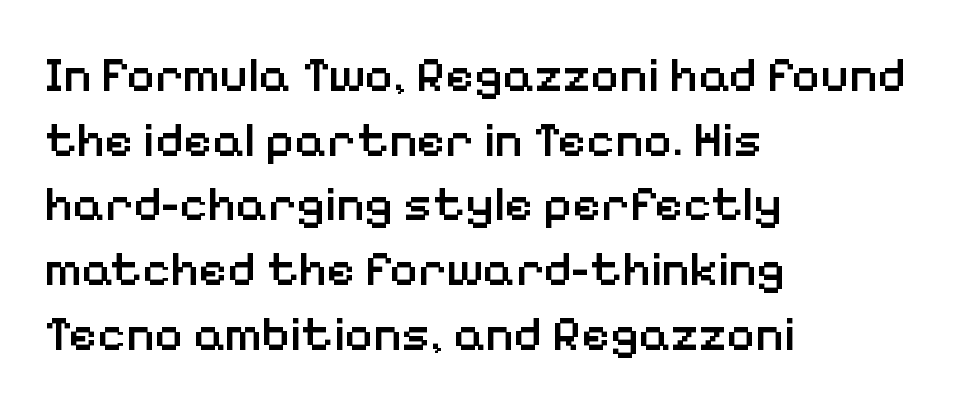
The image shows 49 px semibold sans-serif type, upright; set left-aligned, normal line spacing (1.32x), normal letter spacing, not underlined; low stroke contrast and a medium x-height.
